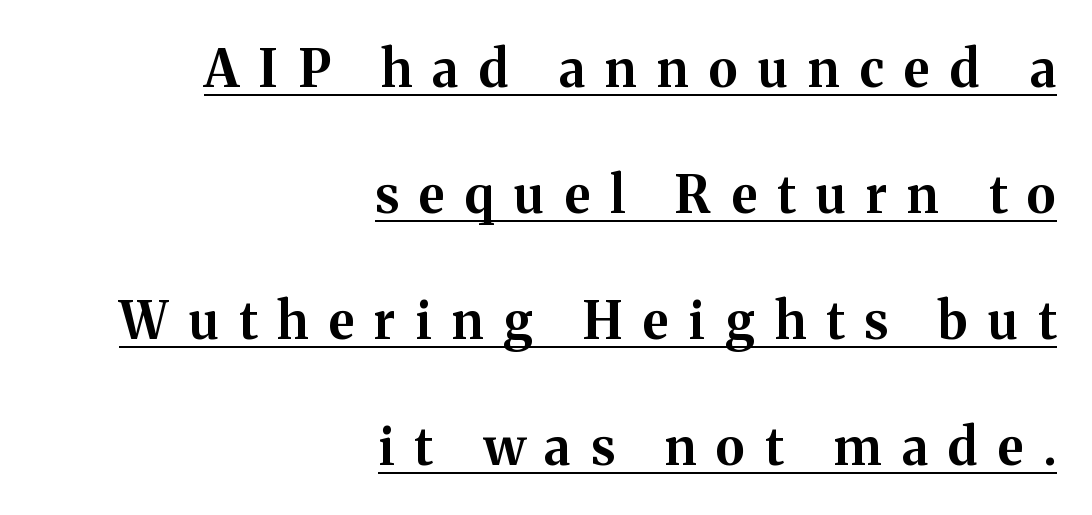
{"serif": "yes", "italic": "no", "bold": "yes", "weight": "bold", "width": "normal", "stroke_contrast": "medium", "x_height": "medium", "monospaced": "no", "underline": "yes", "align": "right", "line_spacing": "loose", "line_spacing_ratio": 2.47, "letter_spacing": "wide", "letter_spacing_em": 0.4, "glyph_px": 51}
